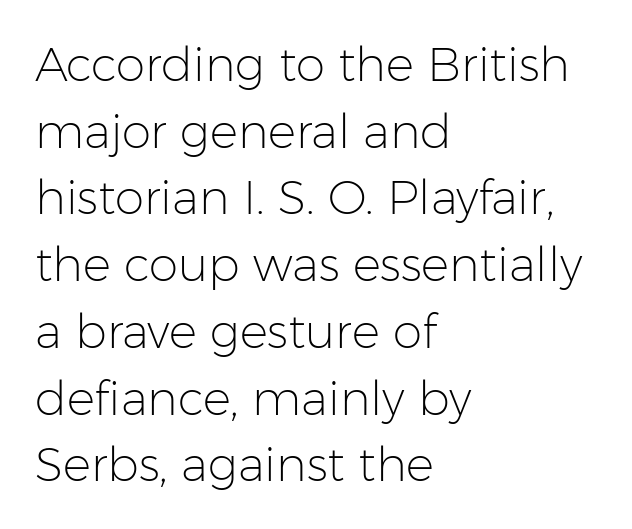
The image shows 47 px light sans-serif type, upright; set left-aligned, normal line spacing (1.42x), normal letter spacing, not underlined; low stroke contrast and a medium x-height.
